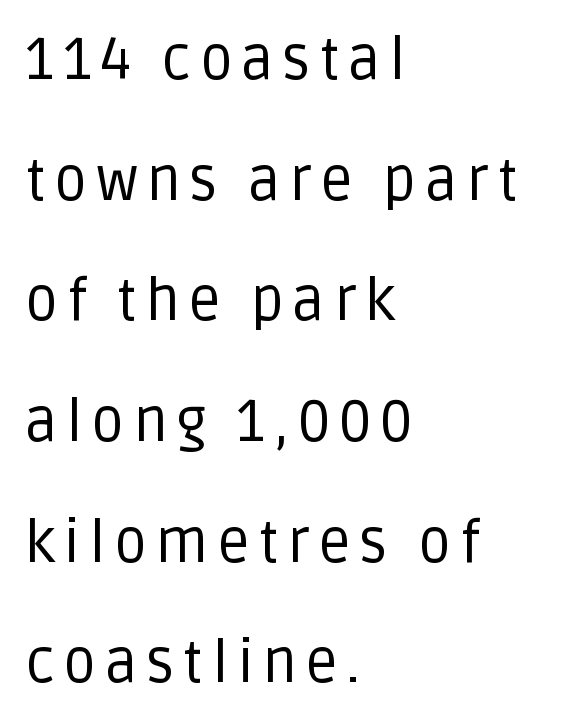
Q: Is the text bold? A: No.
Q: Is the text italic (slanted)? A: No, it is upright.
Q: Is the typeface a serif or a sans-serif typeface? A: Sans-serif.
Q: Is the text underlined? A: No.
Q: How is the paragraph aligned? A: Left-aligned.
Q: Is the spacing between lines tight, normal or loose? A: Loose.
Q: Width (condensed, normal, or wide)? A: Normal.
Q: Stroke contrast? A: Low.
Q: x-height? A: Large.
Q: Monospaced? A: No.
